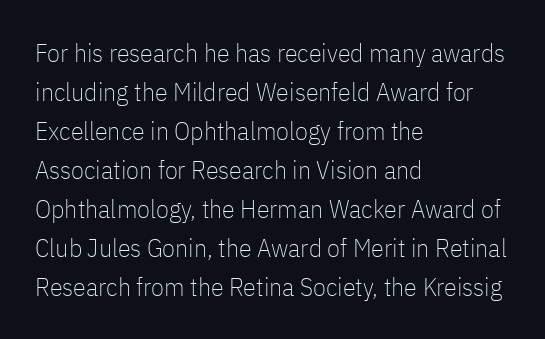
{"italic": "no", "bold": "no", "underline": "no", "align": "left", "line_spacing": "normal", "line_spacing_ratio": 1.5, "letter_spacing": "normal", "letter_spacing_em": 0.0, "glyph_px": 26}
